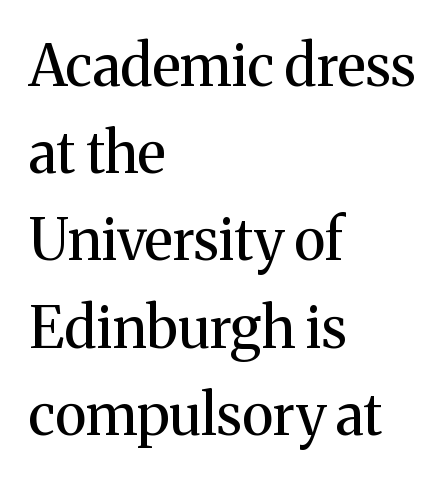
{"serif": "yes", "italic": "no", "bold": "no", "weight": "regular", "width": "normal", "stroke_contrast": "medium", "x_height": "medium", "monospaced": "no", "underline": "no", "align": "left", "line_spacing": "normal", "line_spacing_ratio": 1.53, "letter_spacing": "normal", "letter_spacing_em": 0.0, "glyph_px": 57}
